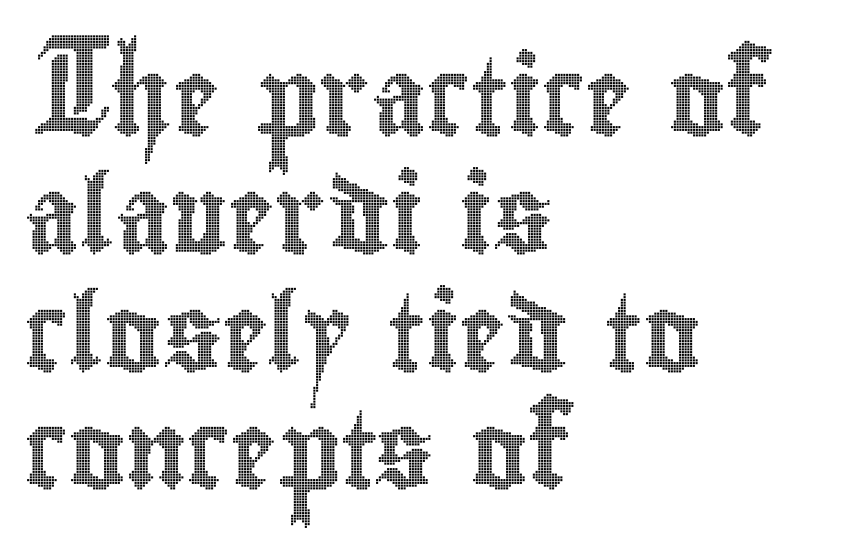
Q: Is the text italic (slanted)? A: No, it is upright.
Q: Is the text underlined? A: No.
Q: How is the paragraph aligned? A: Left-aligned.
Q: Is the spacing between letters normal or unusually wide? A: Normal.
Q: Is the spacing between lines tight, normal or loose? A: Normal.
Q: Width (condensed, normal, or wide)? A: Condensed.
Q: x-height? A: Small.
Q: Monospaced? A: No.
